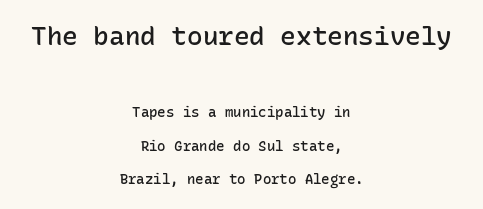
Caption: multi-line text, centered on the measure. The glyphs are unaccompanied by any horizontal stroke below them. Does the lettering tilt? It doesn't — this is upright. A fair bit of extra ink — the face is semibold, not bold. Words appear dense and cohesive because spacing is normal.
